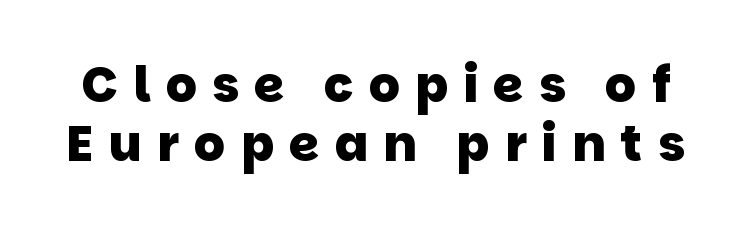
The face used here has the dense, thick strokes of a bold. Here the designer chose a conventional face with non-uniform glyph widths. Glance below the letters and you will spot only blank space. No feet cap the strokes, marking this as sans-serif type.
